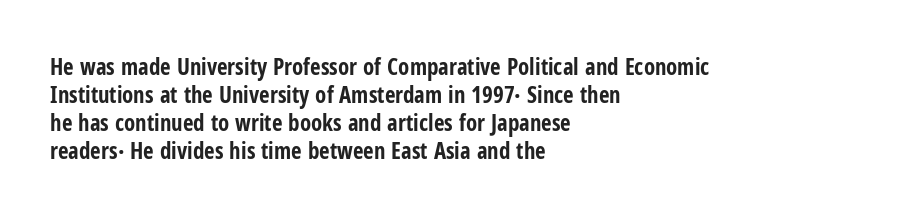
{"italic": "no", "bold": "yes", "underline": "no", "align": "left", "line_spacing_ratio": 1.22, "letter_spacing": "normal", "letter_spacing_em": 0.0, "glyph_px": 23}
